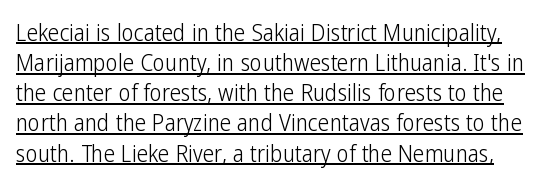
Q: Is the text bold? A: No.
Q: Is the text italic (slanted)? A: No, it is upright.
Q: Is the text underlined? A: Yes.
Q: Is the spacing between letters normal or unusually wide? A: Normal.
Q: Is the spacing between lines tight, normal or loose? A: Normal.
